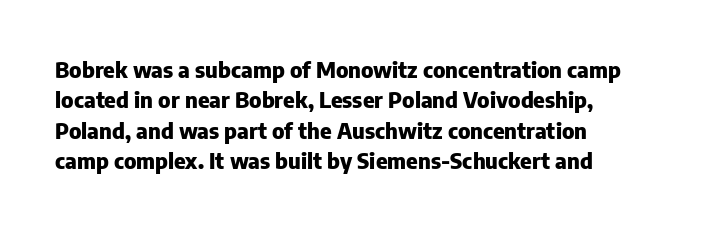
{"italic": "no", "bold": "yes", "underline": "no", "align": "left", "line_spacing": "normal", "line_spacing_ratio": 1.38, "letter_spacing": "normal", "letter_spacing_em": 0.0, "glyph_px": 22}
